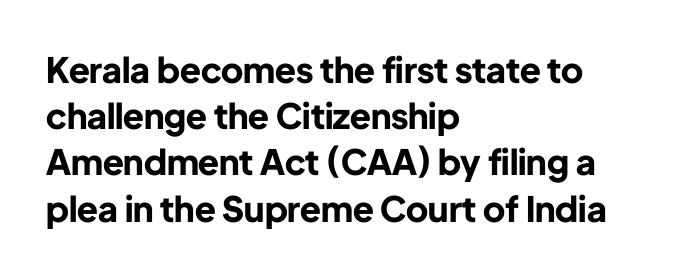
In CSS terms this would be text-align: left. The face used here is proportionally spaced, like ordinary book or web type. Nobody touched the tracking dial on this one. Summary of vertical rhythm: regular, with standard interline spacing. The font family rendered here belongs to the sans-serif group. What weight is shown? A full bold with thick strokes.
